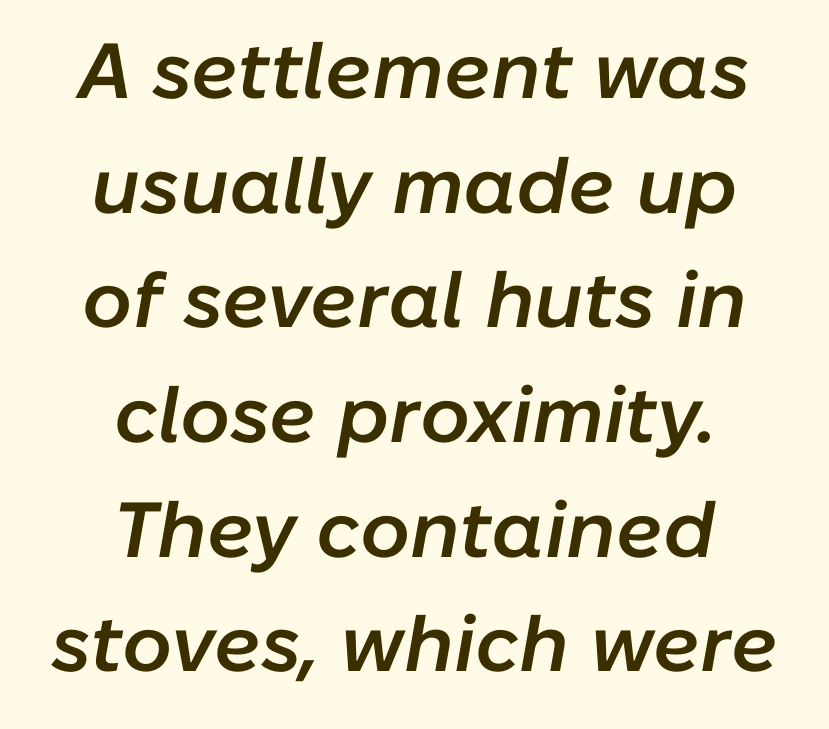
Q: Is the text bold? A: Semi-bold.
Q: Is the text italic (slanted)? A: Yes, it leans right by about 10 degrees.
Q: Is the text underlined? A: No.
Q: How is the paragraph aligned? A: Centered.
Q: Is the spacing between letters normal or unusually wide? A: Normal.
Q: Is the spacing between lines tight, normal or loose? A: Normal.
Q: Width (condensed, normal, or wide)? A: Normal.
Q: Stroke contrast? A: Low.
Q: x-height? A: Medium.
Q: Monospaced? A: No.
